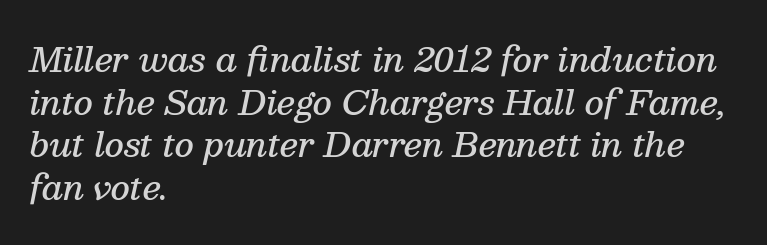
{"serif": "yes", "italic": "yes", "lean": "right", "slant_degrees": 13, "bold": "semi", "weight": "semibold", "width": "normal", "stroke_contrast": "medium", "x_height": "medium", "monospaced": "no", "underline": "no", "align": "left", "line_spacing": "normal", "line_spacing_ratio": 1.29, "letter_spacing": "normal", "letter_spacing_em": 0.0, "glyph_px": 33}
